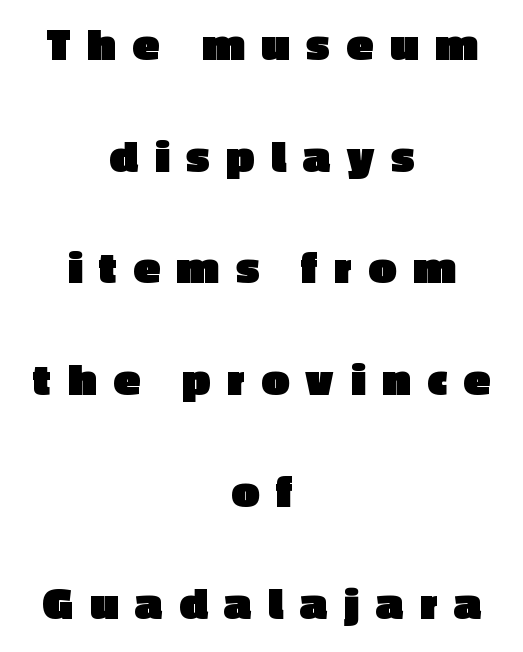
Q: Is the text bold? A: Yes.
Q: Is the text italic (slanted)? A: No, it is upright.
Q: Is the typeface a serif or a sans-serif typeface? A: Sans-serif.
Q: Is the text underlined? A: No.
Q: How is the paragraph aligned? A: Centered.
Q: Is the spacing between letters normal or unusually wide? A: Unusually wide.
Q: Is the spacing between lines tight, normal or loose? A: Loose.
Q: Width (condensed, normal, or wide)? A: Normal.
Q: x-height? A: Medium.
Q: Monospaced? A: No.
